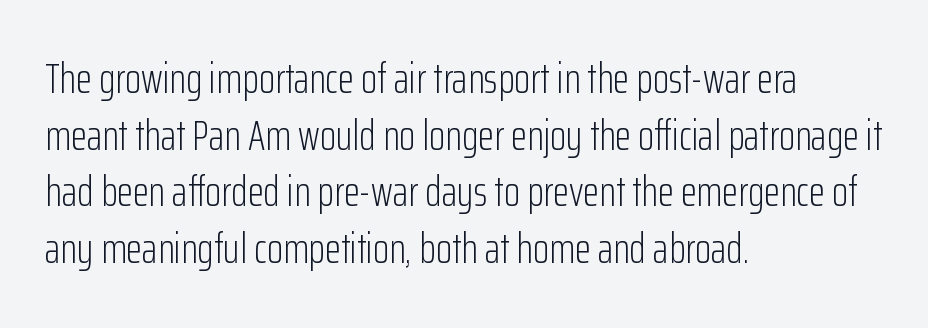
Nothing sits at the stroke ends, so this counts as sans-serif. The vertical gap from one line to the next is medium. Visually the block forms a straight wall on the left and a jagged coastline on the right. The axis of the letterforms is exactly vertical. Letters rest on an invisible, unmarked baseline. Varying glyph widths throughout — classic text-font behaviour.
